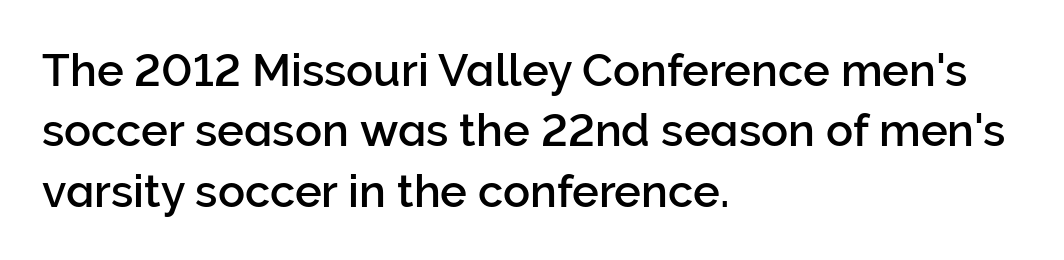
Only glyphs here, with clear space below each row. Is this a fixed-width face? No — the glyphs have proportional, varying widths. Nothing unusual about the tracking: characters are spaced as the font intends. Line starts are locked; line ends wander. Every stem runs plumb, perpendicular to the baseline. You can tell from the bare stems that sans-serif type was used.
